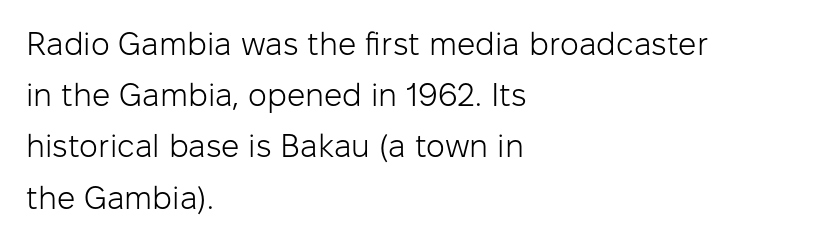
The image shows 32 px light sans-serif type, upright; set left-aligned, normal line spacing (1.6x), normal letter spacing, not underlined; low stroke contrast and a medium x-height.
